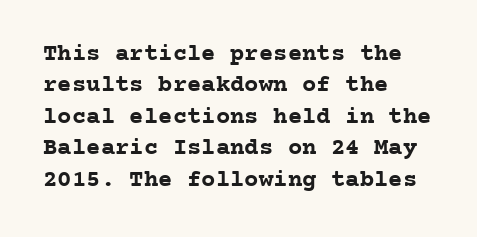
{"italic": "no", "bold": "yes", "underline": "no", "align": "left", "line_spacing": "normal", "line_spacing_ratio": 1.31, "letter_spacing": "normal", "letter_spacing_em": 0.0, "glyph_px": 24}
